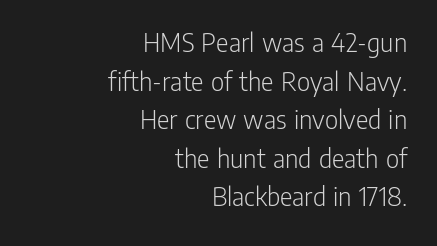
The image shows 29 px light, condensed sans-serif type, upright; set right-aligned, normal line spacing (1.33x), normal letter spacing, not underlined; low stroke contrast and a medium x-height.
